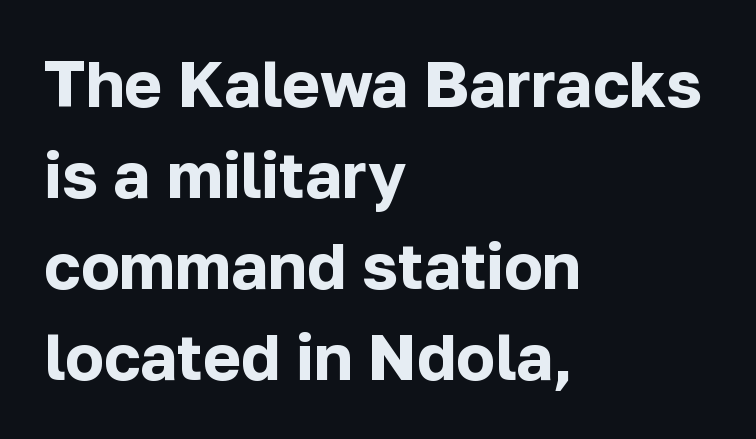
{"serif": "no", "italic": "no", "bold": "yes", "weight": "bold", "width": "normal", "stroke_contrast": "low", "x_height": "medium", "monospaced": "no", "underline": "no", "align": "left", "line_spacing": "normal", "line_spacing_ratio": 1.42, "letter_spacing": "normal", "letter_spacing_em": 0.0, "glyph_px": 64}
